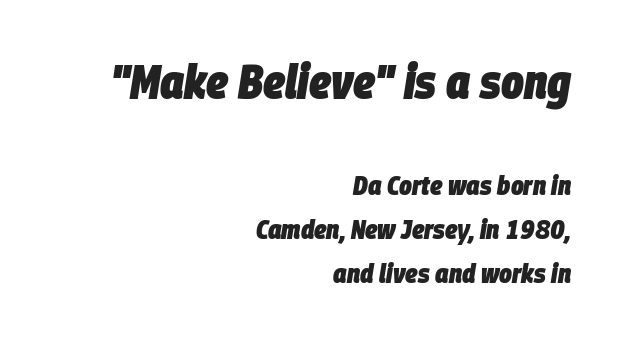
{"italic": "yes", "lean": "right", "slant_degrees": 9, "bold": "yes", "weight": "heavy", "width": "condensed", "stroke_contrast": "low", "x_height": "large", "monospaced": "no", "underline": "no", "align": "right", "line_spacing": "normal", "line_spacing_ratio": 1.62, "letter_spacing": "normal", "letter_spacing_em": 0.0, "larger_block": "first", "size_ratio": 1.78, "glyph_px": 48}
